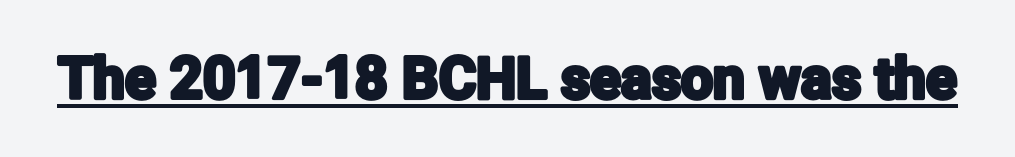
The image shows 57 px condensed sans-serif type, upright; set normal letter spacing, underlined; low stroke contrast and a medium x-height.
